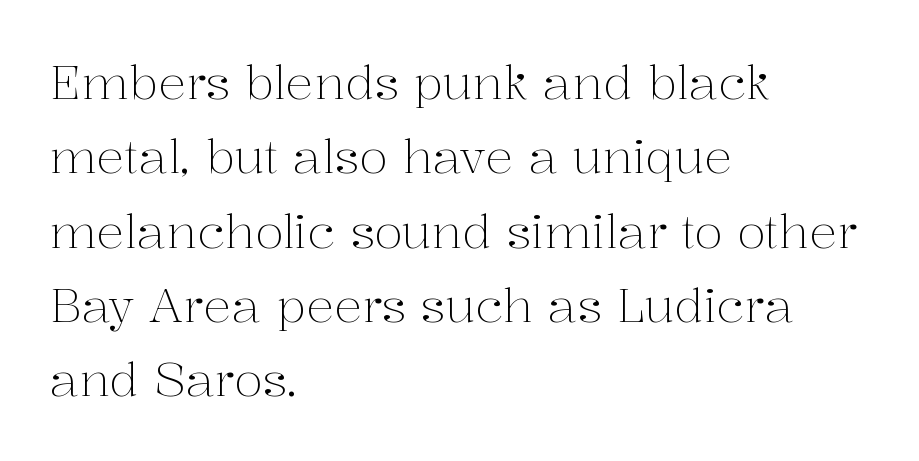
Q: Is the text bold? A: No.
Q: Is the text italic (slanted)? A: No, it is upright.
Q: Is the typeface a serif or a sans-serif typeface? A: Serif.
Q: Is the text underlined? A: No.
Q: How is the paragraph aligned? A: Left-aligned.
Q: Is the spacing between letters normal or unusually wide? A: Normal.
Q: Is the spacing between lines tight, normal or loose? A: Normal.
Q: Width (condensed, normal, or wide)? A: Normal.
Q: Stroke contrast? A: Medium.
Q: x-height? A: Medium.
Q: Monospaced? A: No.
